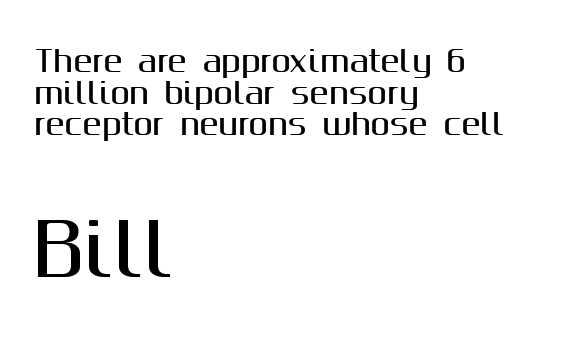
A typesetter would mark this as roman, not italic. These two chunks differ in scale, with the bottom chunk taking the larger measure. Observe the ordinary spacing: letters are neighbours, not strangers. Bare-footed words on every line. Notice how the passage keeps a crisp vertical edge on the left only.
